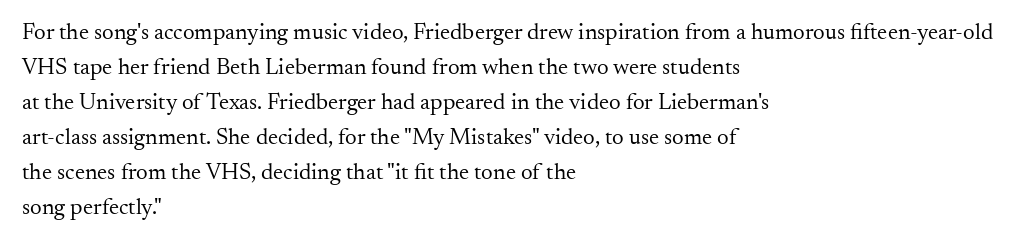
The image shows 23 px text type, upright; set left-aligned, normal line spacing (1.52x), normal letter spacing, not underlined.
